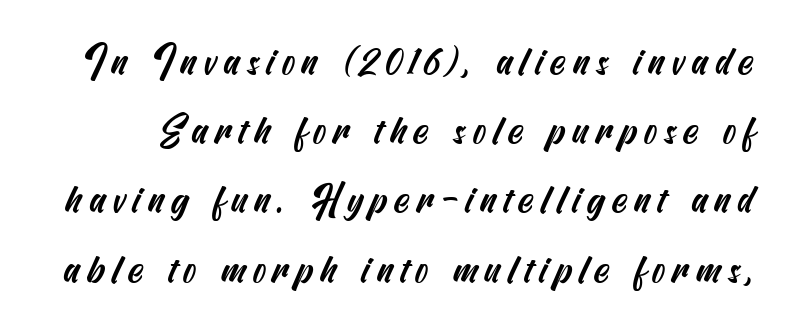
The zone under the glyphs is completely vacant. Typographically, this falls in the sans-serif category.
